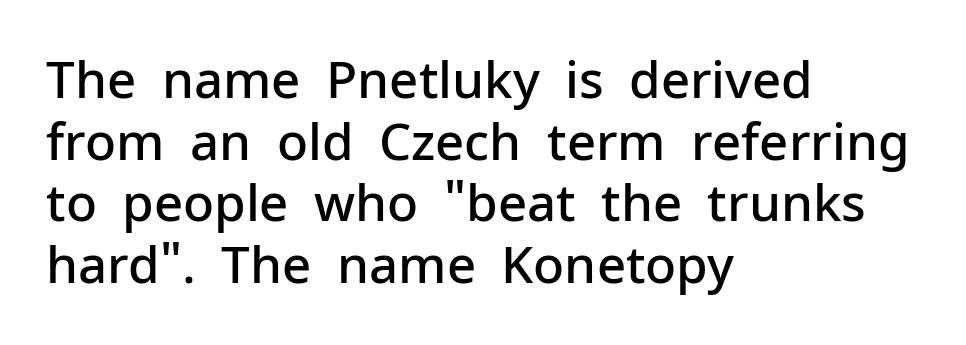
The image shows 51 px semibold sans-serif type, upright; set left-aligned, line spacing 1.21x, normal letter spacing, not underlined; low stroke contrast and a medium x-height.
